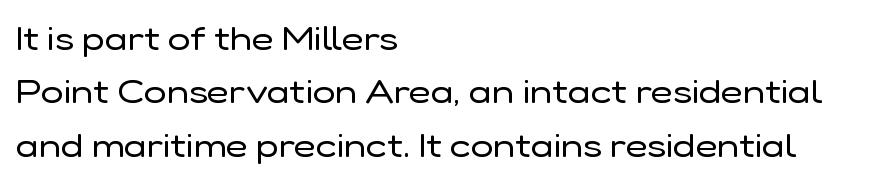
The font's upright variant was chosen for this text. Heft: none added — not bold. The characters display no serif detailing; their extremities are plain. Clear beneath every line of the passage. Here the designer chose a conventional face with non-uniform glyph widths.
